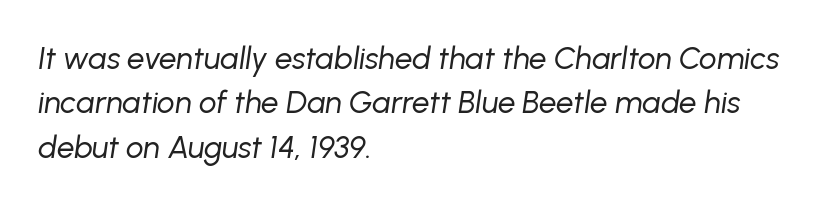
{"italic": "yes", "lean": "right", "slant_degrees": 8, "bold": "no", "weight": "regular", "width": "normal", "stroke_contrast": "low", "x_height": "medium", "monospaced": "no", "underline": "no", "align": "left", "line_spacing": "normal", "line_spacing_ratio": 1.43, "letter_spacing": "normal", "letter_spacing_em": 0.0, "glyph_px": 31}
